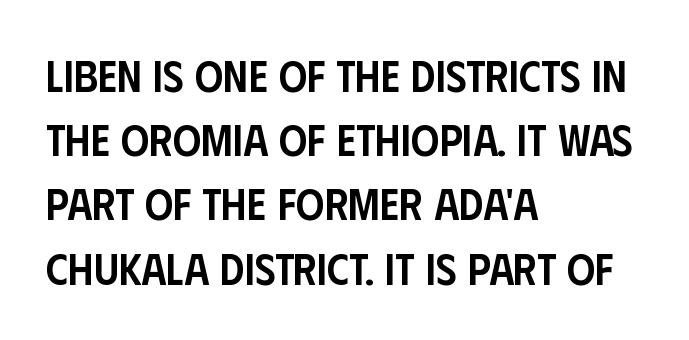
The image shows 44 px semibold, condensed sans-serif type, upright; set left-aligned, normal line spacing (1.46x), normal letter spacing, not underlined; low stroke contrast and a large x-height.
